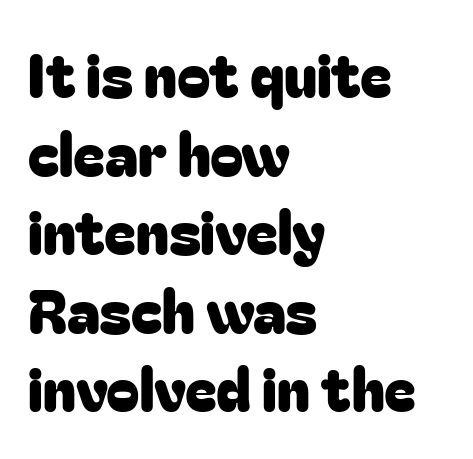
The lines in this sample share a left origin and differ only in where they stop. The font family rendered here belongs to the sans-serif group. The lettering holds an erect, upright posture throughout. Line spacing here is normal.
